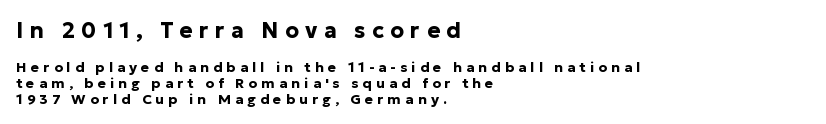
The image shows 22 px bold type, upright; set left-aligned, tight line spacing (1.12x), unusually wide letter spacing (+0.29 em), not underlined; the first (top) block is 1.57x larger.
